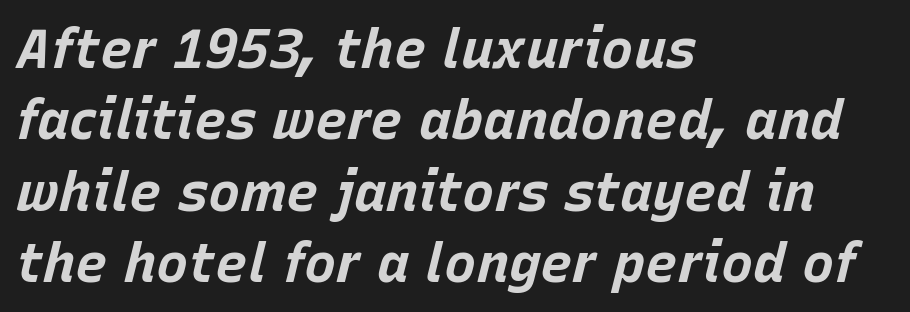
Here the glyphs are tracked normally, forming tight word shapes. The leading is moderate, giving the passage an even texture. Quick note: italic. Does the copy run flush right? No — it runs flush left. The zone under the glyphs is completely vacant. Is this a fixed-width face? No — the glyphs have proportional, varying widths.
